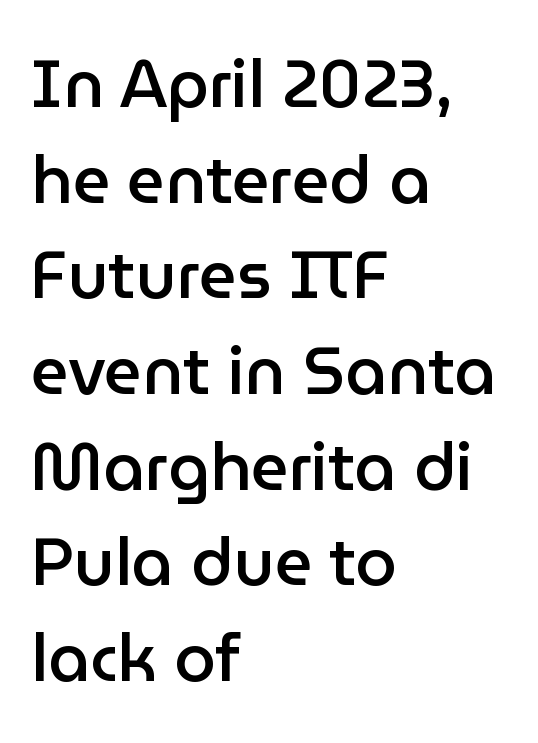
{"serif": "no", "italic": "no", "bold": "semi", "weight": "semibold", "width": "normal", "stroke_contrast": "low", "x_height": "medium", "monospaced": "no", "underline": "no", "align": "left", "line_spacing": "normal", "line_spacing_ratio": 1.45, "letter_spacing": "normal", "letter_spacing_em": 0.0, "glyph_px": 66}
